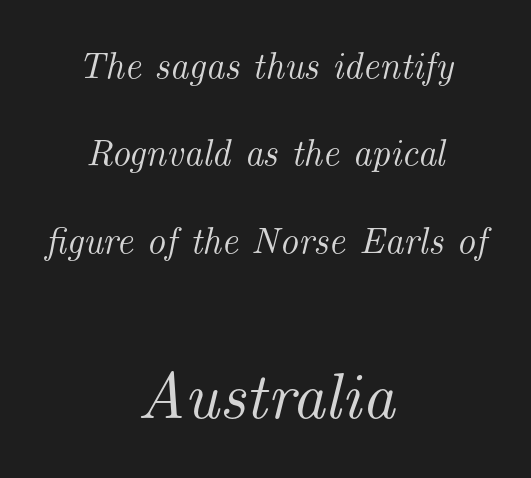
{"serif": "yes", "italic": "yes", "lean": "right", "slant_degrees": 14, "width": "normal", "stroke_contrast": "medium", "x_height": "small", "monospaced": "no", "underline": "no", "align": "center", "line_spacing": "loose", "line_spacing_ratio": 2.36, "letter_spacing": "normal", "letter_spacing_em": 0.0, "larger_block": "second", "size_ratio": 1.76, "glyph_px": 65}
